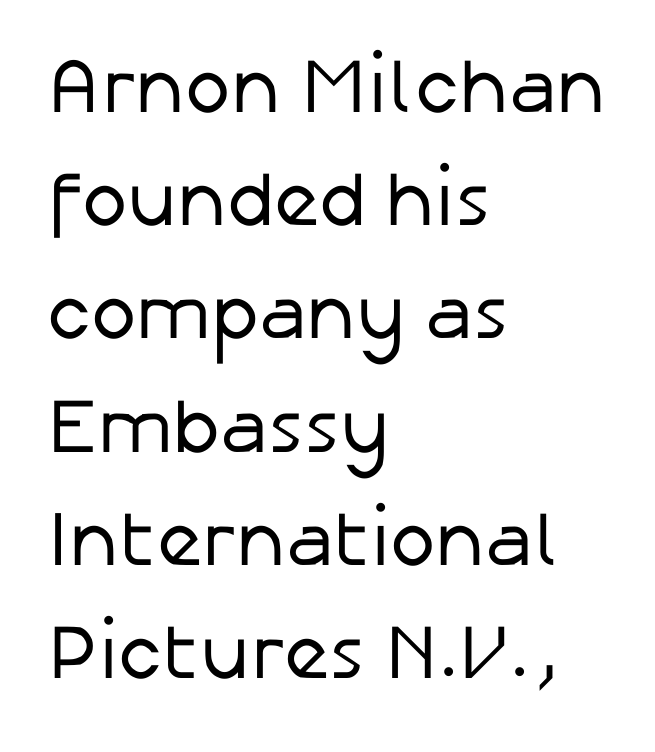
The image shows 77 px regular-weight sans-serif type, upright; set left-aligned, normal line spacing (1.47x), normal letter spacing, not underlined; low stroke contrast and a medium x-height.
